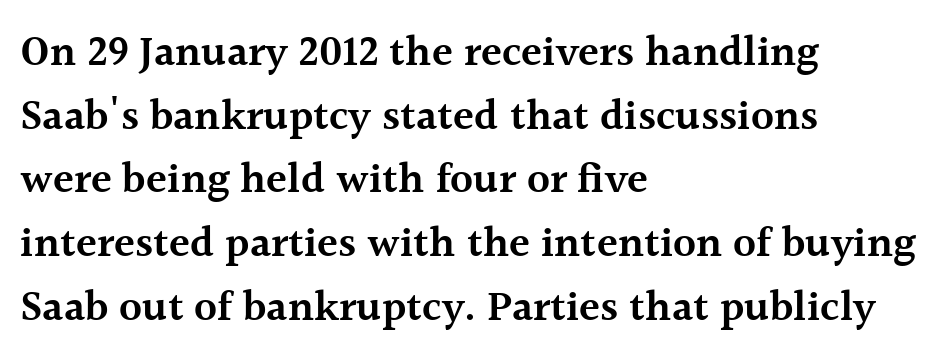
Regular leading. Compared with an ordinary text face, these strokes are moderately heavier — a semibold. Is this a sans? No — the strokes have serifs. The type is set solid horizontally, with unmodified tracking. Only glyphs here, with clear space below each row.
